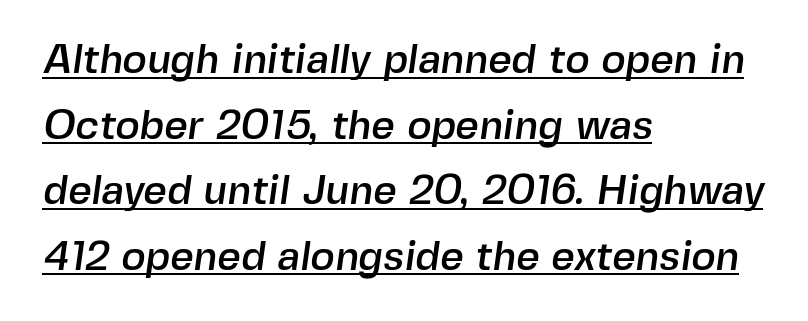
Q: Is the typeface a serif or a sans-serif typeface? A: Sans-serif.
Q: Is the text underlined? A: Yes.
Q: How is the paragraph aligned? A: Left-aligned.
Q: Is the spacing between letters normal or unusually wide? A: Normal.
Q: Is the spacing between lines tight, normal or loose? A: Normal.
Q: Width (condensed, normal, or wide)? A: Normal.
Q: x-height? A: Medium.
Q: Monospaced? A: No.
